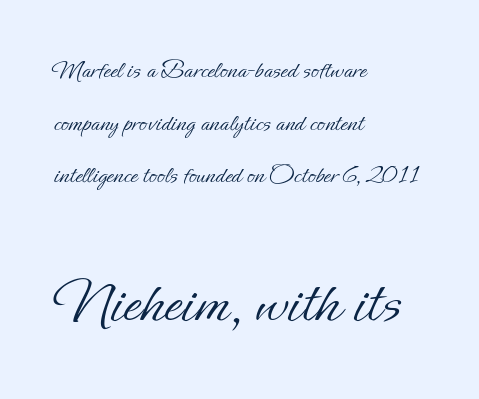
The image shows 64 px light type; set left-aligned, loose line spacing (2.02x), normal letter spacing, not underlined; the second (bottom) block is 2.46x larger; low stroke contrast and a small x-height.
